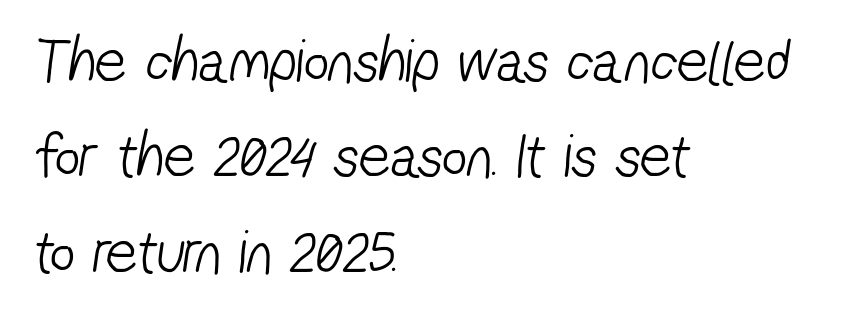
The image shows 62 px light, condensed sans-serif type; set left-aligned, normal line spacing (1.54x), normal letter spacing, not underlined; low stroke contrast and a medium x-height.
